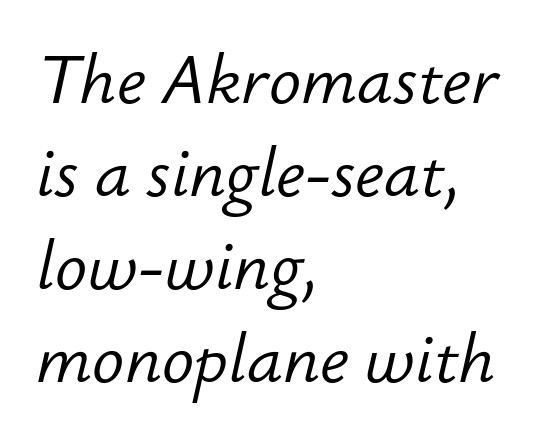
{"italic": "yes", "lean": "right", "slant_degrees": 12, "bold": "no", "weight": "light", "width": "normal", "stroke_contrast": "low", "x_height": "small", "monospaced": "no", "underline": "no", "align": "left", "line_spacing": "normal", "line_spacing_ratio": 1.39, "letter_spacing": "normal", "letter_spacing_em": 0.0, "glyph_px": 67}
